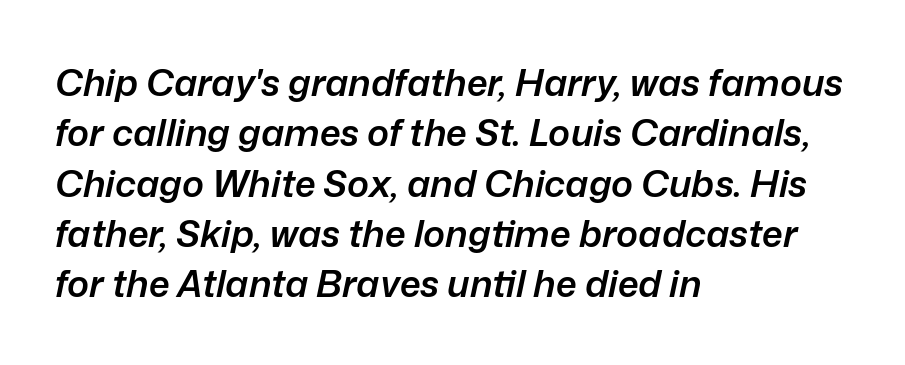
Q: Is the text bold? A: Semi-bold.
Q: Is the text italic (slanted)? A: Yes, it leans right by about 12 degrees.
Q: Is the text underlined? A: No.
Q: How is the paragraph aligned? A: Left-aligned.
Q: Is the spacing between letters normal or unusually wide? A: Normal.
Q: Is the spacing between lines tight, normal or loose? A: Normal.
Q: Width (condensed, normal, or wide)? A: Normal.
Q: Stroke contrast? A: Low.
Q: x-height? A: Medium.
Q: Monospaced? A: No.
